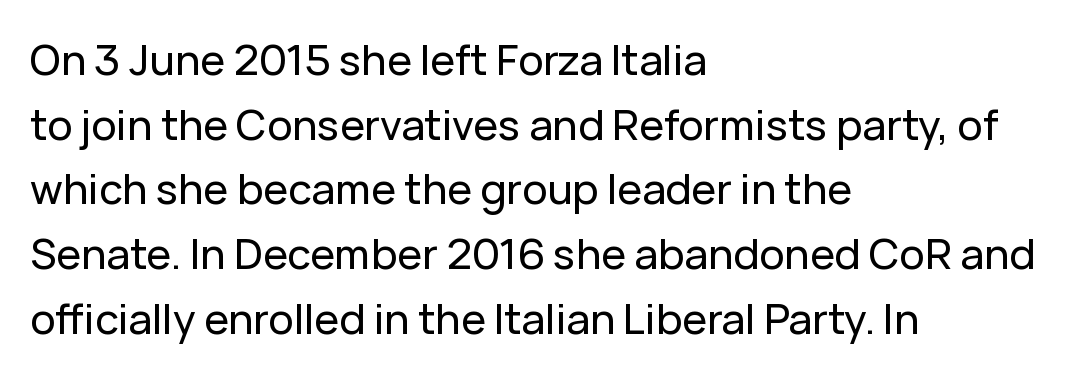
Is this a fixed-width face? No — the glyphs have proportional, varying widths. The foot of each line stays bare and open. What's the leading like? Ordinary, nothing unusual. If you drew a line through each stem, it would be perfectly vertical. The line texture is even and compact thanks to regular tracking.
